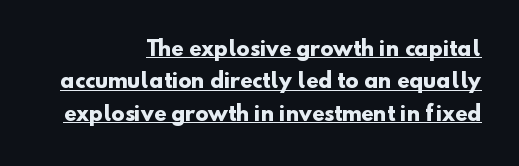
{"bold": "yes", "underline": "yes", "align": "right", "line_spacing": "normal", "line_spacing_ratio": 1.62, "letter_spacing": "normal", "letter_spacing_em": 0.0, "glyph_px": 20}
